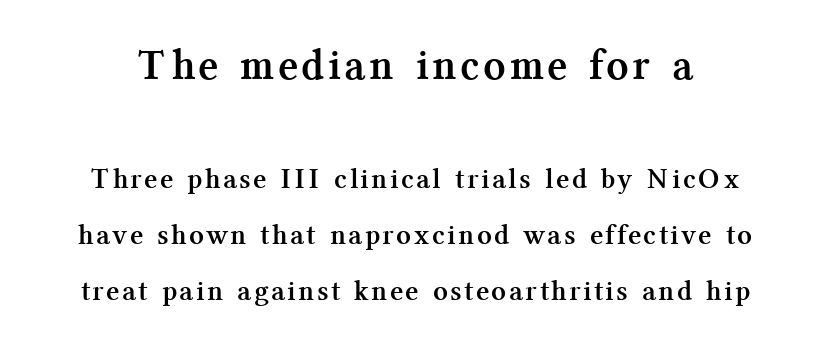
Q: Is the text bold? A: Yes.
Q: Is the text italic (slanted)? A: No, it is upright.
Q: Is the typeface a serif or a sans-serif typeface? A: Serif.
Q: Is the text underlined? A: No.
Q: Is the spacing between lines tight, normal or loose? A: Loose.
Q: Which block of text is set in a larger size, the first (top) or the second (bottom)? A: The first (top) one.
Q: Width (condensed, normal, or wide)? A: Normal.
Q: Stroke contrast? A: Medium.
Q: x-height? A: Medium.
Q: Monospaced? A: No.
